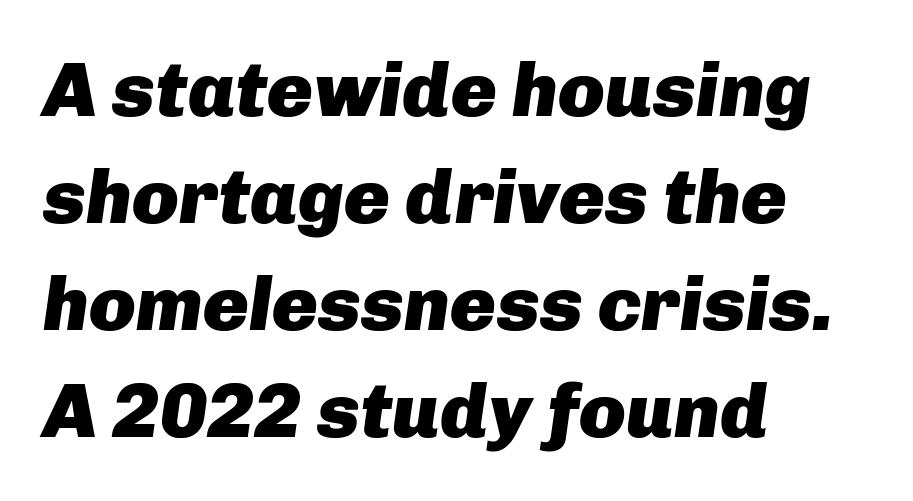
Weight: bold. When letters slant like this, we call the style italic. Standard letterfit; no display-style spreading of the glyphs. The rendering anchors every line to the left-hand side. Has an underline been added? It has not. The designer left line spacing at the default.
